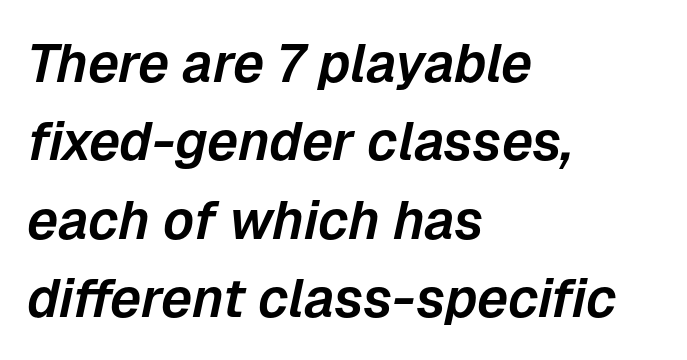
{"italic": "yes", "lean": "right", "slant_degrees": 12, "width": "normal", "stroke_contrast": "low", "x_height": "medium", "monospaced": "no", "underline": "no", "align": "left", "line_spacing": "normal", "line_spacing_ratio": 1.45, "letter_spacing": "normal", "letter_spacing_em": 0.0, "glyph_px": 54}
